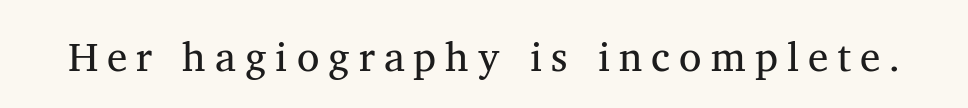
Stems here are at most as thick as an everyday book face. Characters remain perfectly vertical along every line. The passage shown is typed in a proportional face where columns would drift. Honestly, the letter spacing is so wide it's the main thing you notice. The face used here is seriffed, in the tradition of book romans.
